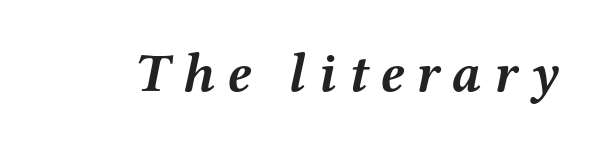
The image shows 55 px semibold, wide serif type, italic (leaning right); set unusually wide letter spacing (+0.22 em), not underlined; medium stroke contrast and a medium x-height.
